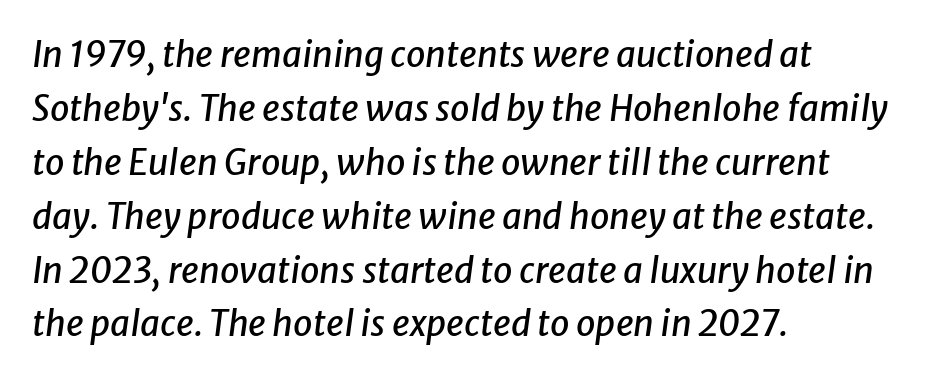
You could call the tracking neutral — neither tight nor loose. Normally led — the rows are evenly, conventionally spaced. Teacher's note: observe the even left margin — that is flush-left alignment. It's the slanting kind of type.
